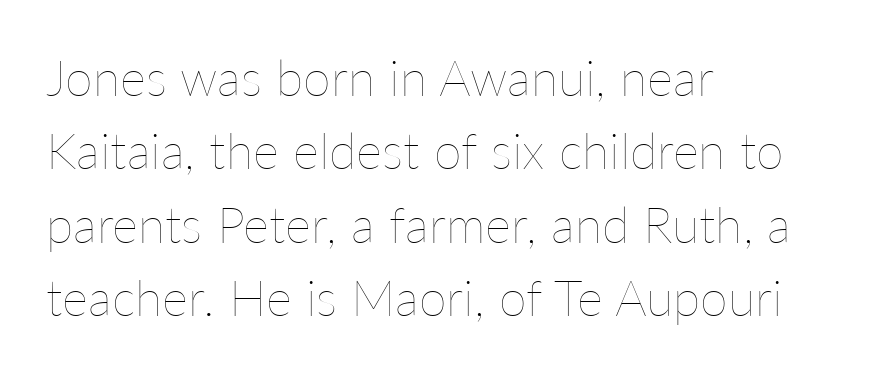
These lines keep a tight, regular rhythm from letter to letter. Is this a heavy cut? Hardly; it is regular or lighter. Varying glyph widths throughout — classic text-font behaviour. Interline gaps are of average width in this sample. Every character sits straight up, as roman type does.
